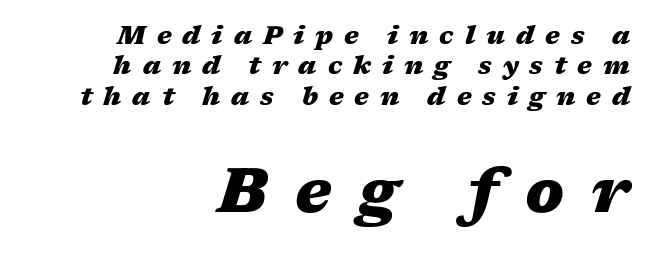
{"italic": "yes", "lean": "right", "slant_degrees": 17, "bold": "yes", "weight": "heavy", "width": "wide", "stroke_contrast": "medium", "x_height": "medium", "monospaced": "no", "underline": "no", "align": "right", "line_spacing_ratio": 1.22, "letter_spacing": "wide", "letter_spacing_em": 0.44, "larger_block": "second", "size_ratio": 2.48, "glyph_px": 62}
